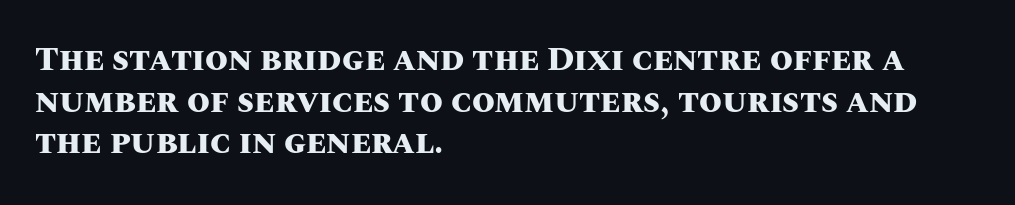
Typeset ragged right — the left edge is the straight one. Rows of type keep a routine distance in the vertical direction. The typography opts for an upright posture over an oblique one. Compared with typical body copy, the letter spacing here is the same. The rendering uses a bold face; every stroke is thick and dark.
